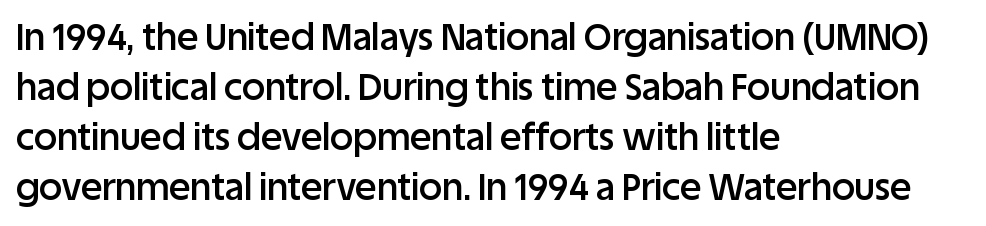
The image shows 36 px semibold sans-serif type, upright; set left-aligned, normal line spacing (1.39x), normal letter spacing, not underlined; low stroke contrast and a large x-height.
